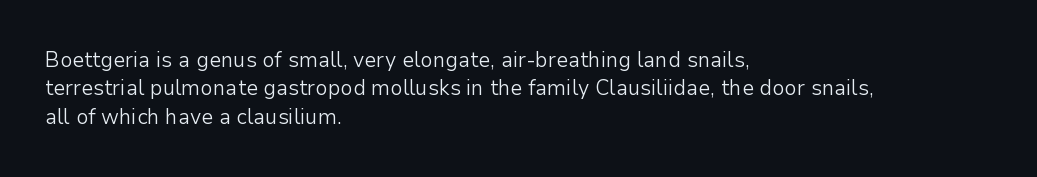
Q: Is the text bold? A: No.
Q: Is the text italic (slanted)? A: No, it is upright.
Q: Is the text underlined? A: No.
Q: How is the paragraph aligned? A: Left-aligned.
Q: Is the spacing between letters normal or unusually wide? A: Normal.
Q: Is the spacing between lines tight, normal or loose? A: Normal.
